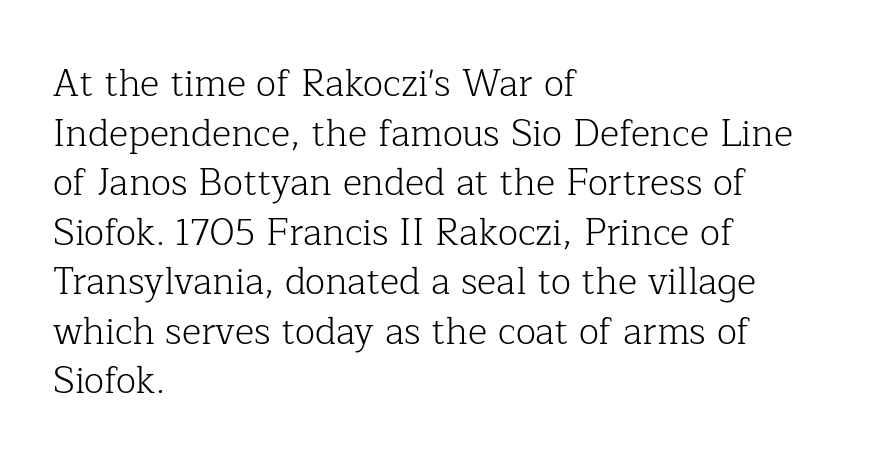
The image shows 37 px light serif type, upright; set left-aligned, normal line spacing (1.34x), normal letter spacing, not underlined; low stroke contrast and a medium x-height.
